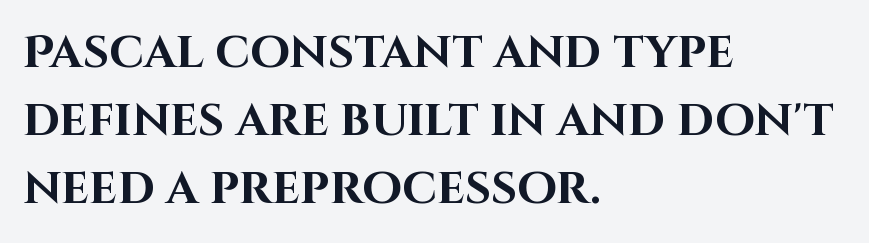
There is no visible air inserted between adjacent glyphs. Every row of glyphs begins at an identical x-position on the left. Only glyphs here, with clear space below each row. The glyphs have the mass of a bold cut. This sample has the flowing, uneven cadence of proportional lettering.
